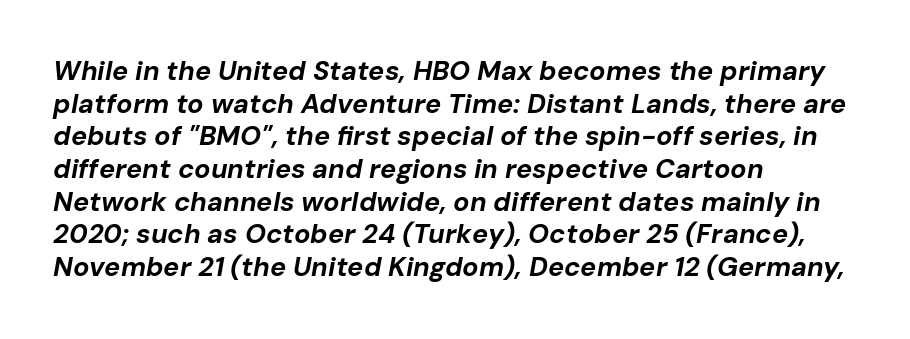
{"italic": "yes", "lean": "right", "slant_degrees": 10, "bold": "yes", "underline": "no", "align": "left", "line_spacing_ratio": 1.21, "letter_spacing": "normal", "letter_spacing_em": 0.0, "glyph_px": 27}
